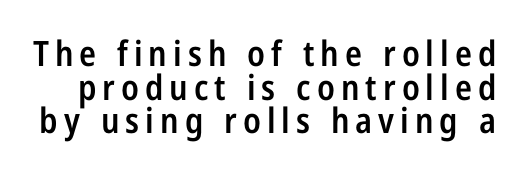
The image shows 35 px semibold, condensed sans-serif type, upright; set tight line spacing (0.96x), not underlined; low stroke contrast and a medium x-height.
